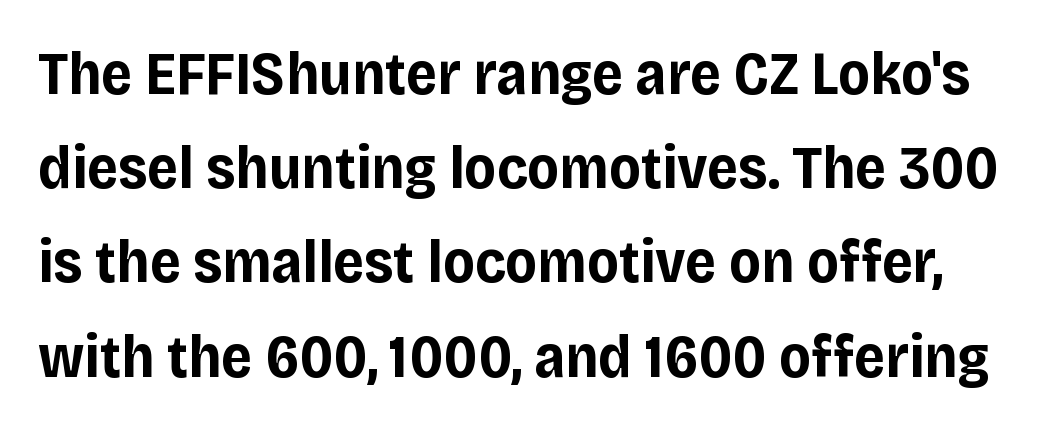
The image shows 60 px bold sans-serif type, upright; set normal line spacing (1.57x), normal letter spacing, not underlined; low stroke contrast and a large x-height.
